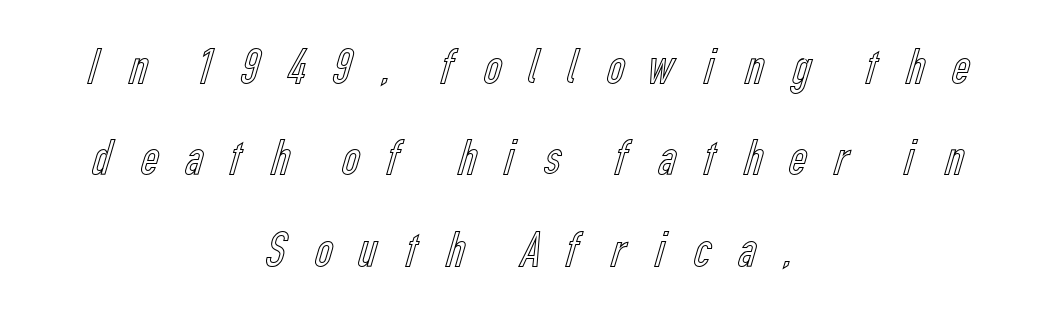
Q: Is the text italic (slanted)? A: Yes.
Q: Is the text underlined? A: No.
Q: How is the paragraph aligned? A: Centered.
Q: Is the spacing between letters normal or unusually wide? A: Unusually wide.
Q: Width (condensed, normal, or wide)? A: Condensed.
Q: x-height? A: Medium.
Q: Monospaced? A: No.
